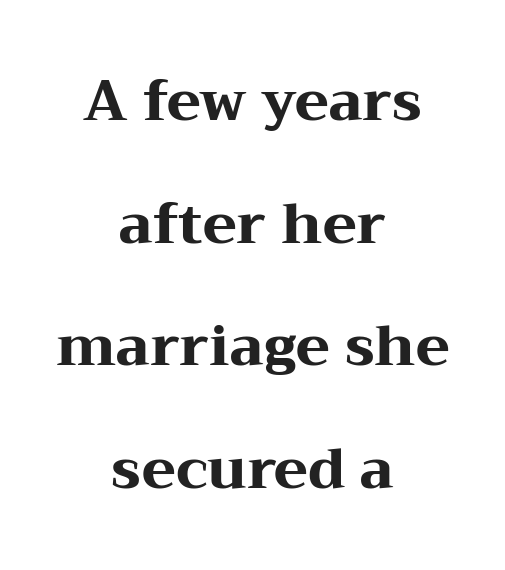
The image shows 56 px heavy, wide serif type, upright; set centered, loose line spacing (2.19x), normal letter spacing, not underlined; medium stroke contrast and a medium x-height.
